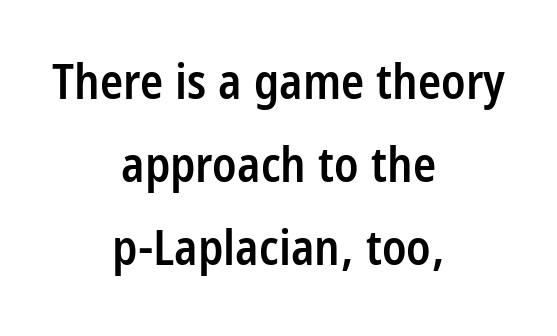
The image shows 48 px semibold, condensed sans-serif type, upright; set centered, line spacing 1.73x, normal letter spacing, not underlined; low stroke contrast and a large x-height.
